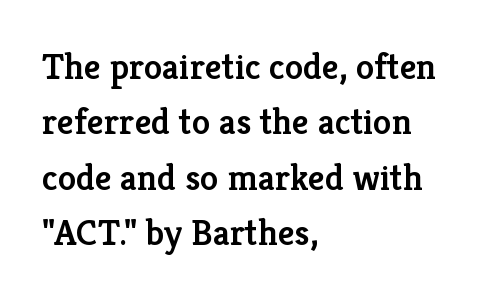
The designer went with a serif here, giving each stem small feet. The string is rendered with underlining switched off. Letter spacing: default. You can tell it's not italic because the verticals are truly vertical.
